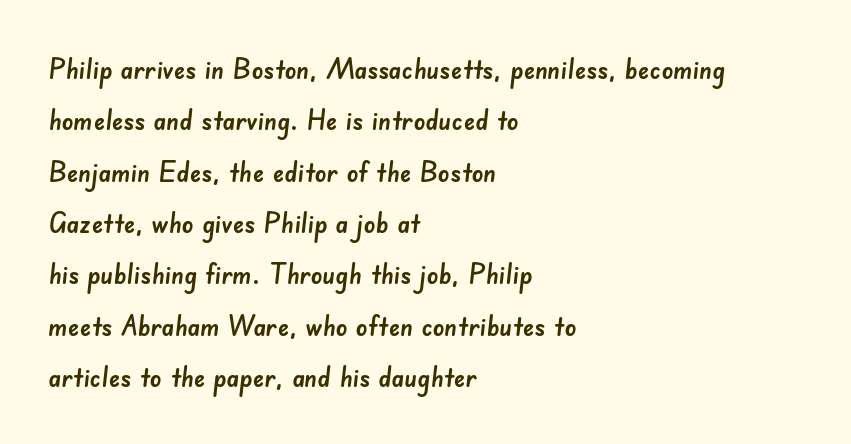
Q: Is the typeface a serif or a sans-serif typeface? A: Sans-serif.
Q: Is the text underlined? A: No.
Q: How is the paragraph aligned? A: Left-aligned.
Q: Is the spacing between letters normal or unusually wide? A: Normal.
Q: Width (condensed, normal, or wide)? A: Normal.
Q: Stroke contrast? A: Low.
Q: x-height? A: Small.
Q: Monospaced? A: No.
